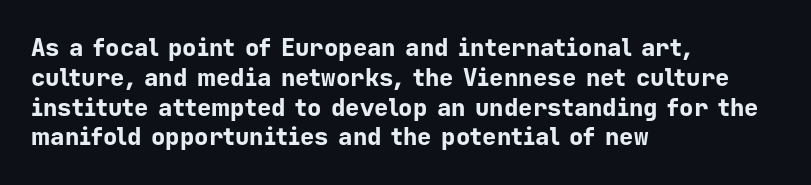
{"italic": "no", "bold": "yes", "underline": "no", "align": "left", "line_spacing_ratio": 1.24, "letter_spacing": "normal", "letter_spacing_em": 0.0, "glyph_px": 24}
